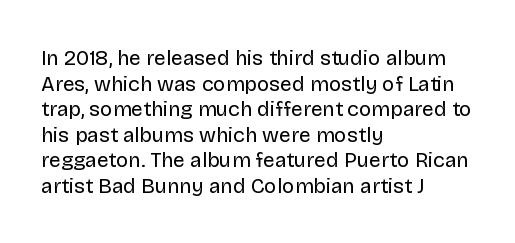
Q: Is the text bold? A: No.
Q: Is the text italic (slanted)? A: No, it is upright.
Q: Is the text underlined? A: No.
Q: How is the paragraph aligned? A: Left-aligned.
Q: Is the spacing between letters normal or unusually wide? A: Normal.
